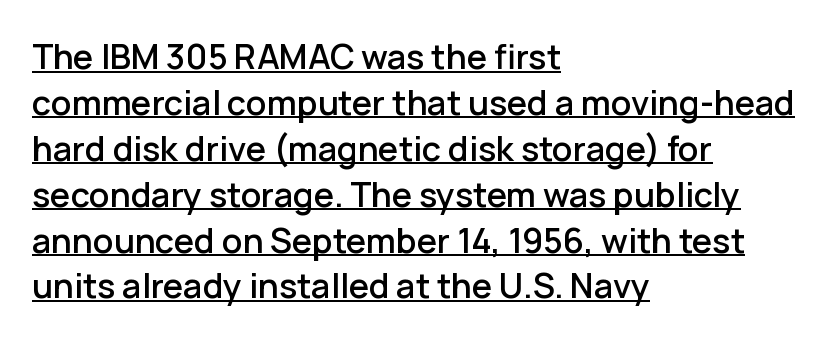
Between one letter and the next there's only the usual sliver of space. A sans-serif font was chosen for this passage. A typesetter would call this proportional, since set widths differ per character. These lines are set flush left with a ragged right edge. Every character sits straight up, as roman type does. A continuous stroke trails under the words, as in a hyperlink.
